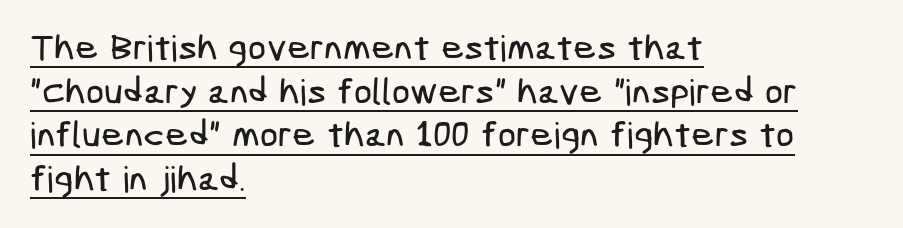
{"serif": "no", "width": "condensed", "stroke_contrast": "low", "x_height": "medium", "underline": "yes", "align": "left", "line_spacing_ratio": 1.21, "letter_spacing": "normal", "letter_spacing_em": 0.0, "glyph_px": 36}
